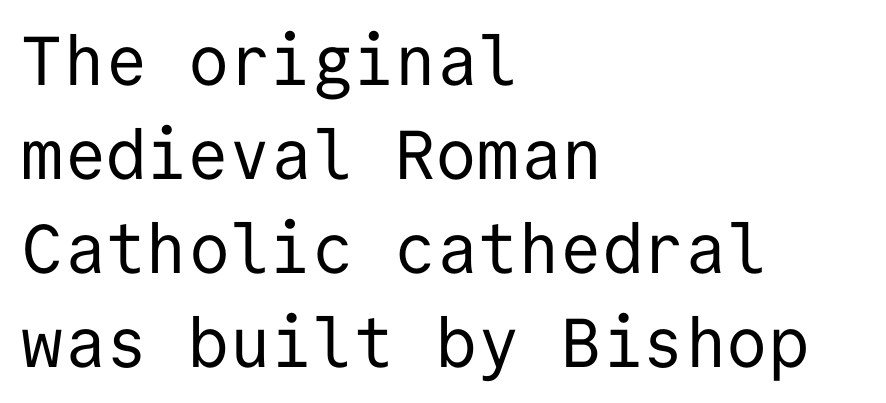
{"serif": "no", "italic": "no", "bold": "no", "weight": "regular", "width": "normal", "stroke_contrast": "low", "x_height": "medium", "monospaced": "yes", "underline": "no", "align": "left", "line_spacing": "normal", "line_spacing_ratio": 1.36, "letter_spacing": "normal", "letter_spacing_em": 0.0, "glyph_px": 69}
